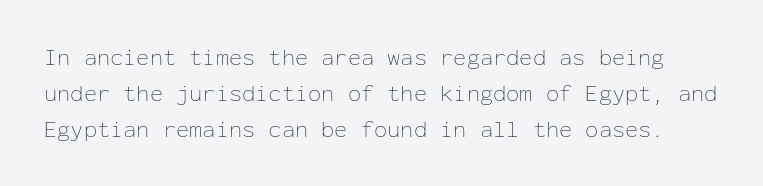
Q: Is the text bold? A: No.
Q: Is the text italic (slanted)? A: No, it is upright.
Q: Is the text underlined? A: No.
Q: Is the spacing between letters normal or unusually wide? A: Normal.
Q: Is the spacing between lines tight, normal or loose? A: Normal.
